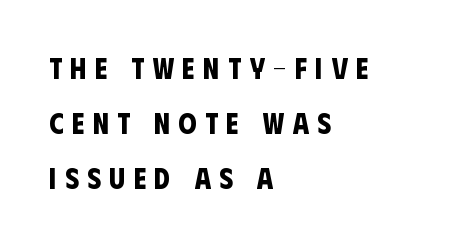
Q: Is the text bold? A: Yes.
Q: Is the typeface a serif or a sans-serif typeface? A: Sans-serif.
Q: Is the text underlined? A: No.
Q: How is the paragraph aligned? A: Left-aligned.
Q: Is the spacing between letters normal or unusually wide? A: Unusually wide.
Q: Is the spacing between lines tight, normal or loose? A: Loose.
Q: Width (condensed, normal, or wide)? A: Condensed.
Q: Stroke contrast? A: Low.
Q: x-height? A: Large.
Q: Monospaced? A: No.
